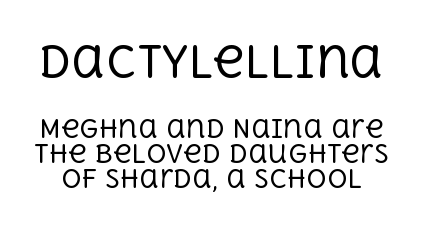
Q: Is the text bold? A: No.
Q: Is the text italic (slanted)? A: No, it is upright.
Q: Is the typeface a serif or a sans-serif typeface? A: Serif.
Q: Is the text underlined? A: No.
Q: Is the spacing between letters normal or unusually wide? A: Normal.
Q: Is the spacing between lines tight, normal or loose? A: Tight.
Q: Which block of text is set in a larger size, the first (top) or the second (bottom)? A: The first (top) one.
Q: Width (condensed, normal, or wide)? A: Normal.
Q: x-height? A: Large.
Q: Monospaced? A: No.
